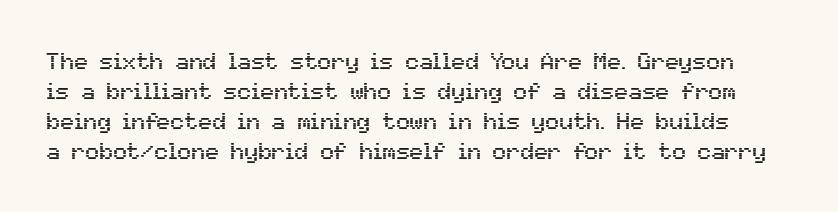
Q: Is the text italic (slanted)? A: No, it is upright.
Q: Is the text underlined? A: No.
Q: Is the spacing between letters normal or unusually wide? A: Normal.
Q: Is the spacing between lines tight, normal or loose? A: Normal.
